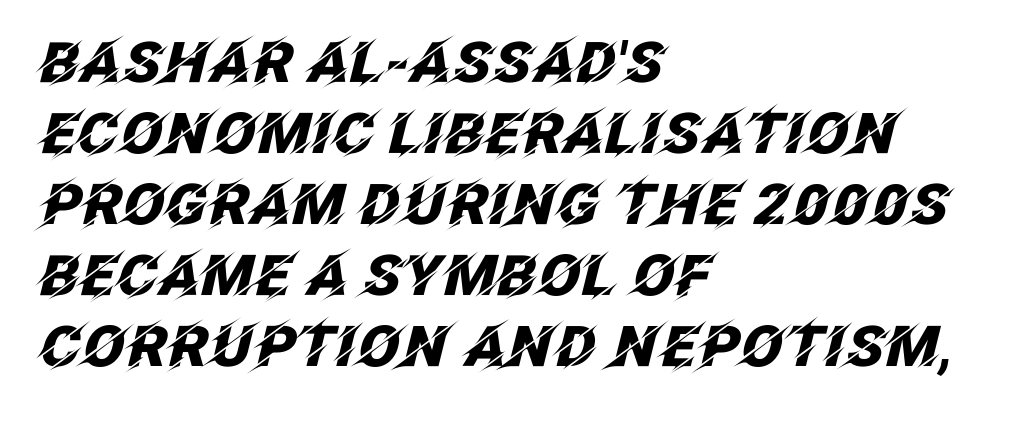
{"italic": "yes", "lean": "right", "slant_degrees": 12, "bold": "yes", "weight": "heavy", "width": "normal", "stroke_contrast": "low", "x_height": "large", "monospaced": "no", "underline": "no", "align": "left", "line_spacing": "normal", "line_spacing_ratio": 1.27, "letter_spacing": "normal", "letter_spacing_em": 0.0, "glyph_px": 56}
